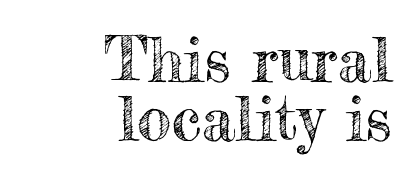
{"italic": "no", "width": "normal", "x_height": "small", "monospaced": "no", "underline": "no", "align": "right", "line_spacing": "tight", "line_spacing_ratio": 0.96, "letter_spacing": "normal", "letter_spacing_em": 0.0, "glyph_px": 61}
